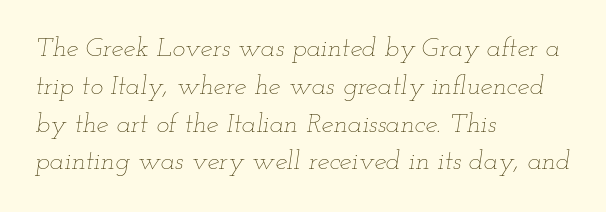
Ink coverage per letter is moderate at most. Does the lettering tilt? It does — this is italic. Has an underline been added? It has not. Each word holds together tightly as a unit, with standard inter-letter gaps.
